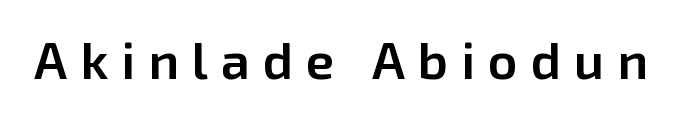
Q: Is the text bold? A: Semi-bold.
Q: Is the text italic (slanted)? A: No, it is upright.
Q: Is the typeface a serif or a sans-serif typeface? A: Sans-serif.
Q: Is the text underlined? A: No.
Q: Is the spacing between letters normal or unusually wide? A: Unusually wide.
Q: Width (condensed, normal, or wide)? A: Normal.
Q: Stroke contrast? A: Low.
Q: x-height? A: Medium.
Q: Monospaced? A: No.
